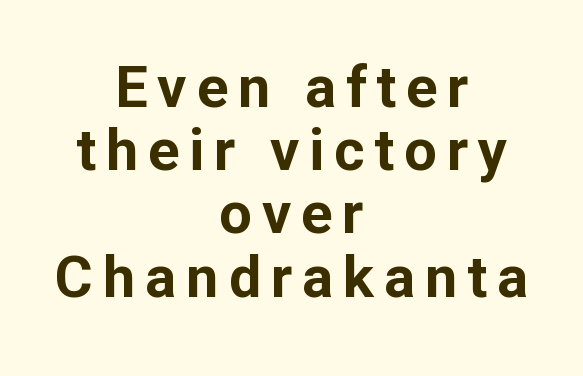
{"serif": "no", "italic": "no", "bold": "yes", "weight": "bold", "width": "normal", "stroke_contrast": "low", "x_height": "medium", "monospaced": "no", "underline": "no", "align": "center", "line_spacing": "tight", "line_spacing_ratio": 1.09, "glyph_px": 58}
